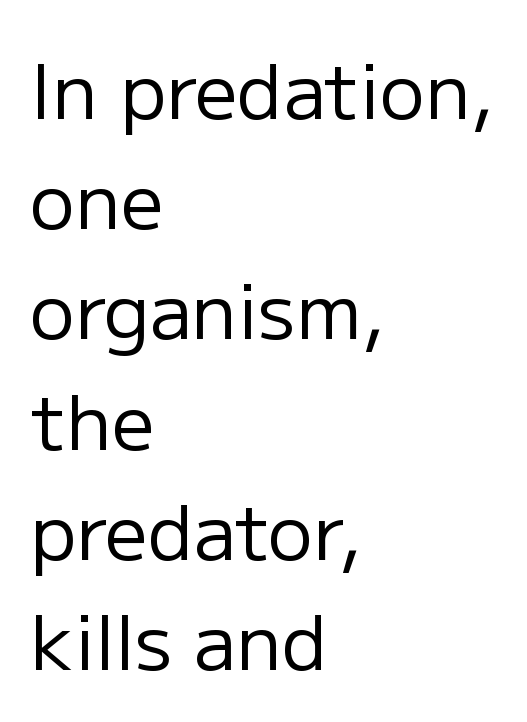
{"serif": "no", "italic": "no", "bold": "no", "weight": "regular", "width": "normal", "stroke_contrast": "low", "x_height": "medium", "monospaced": "no", "underline": "no", "align": "left", "line_spacing": "normal", "line_spacing_ratio": 1.45, "letter_spacing": "normal", "letter_spacing_em": 0.0, "glyph_px": 76}
